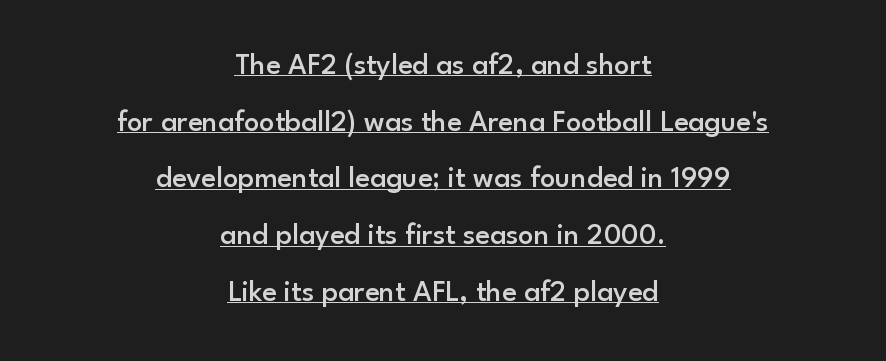
{"serif": "no", "italic": "no", "bold": "semi", "weight": "semibold", "width": "normal", "stroke_contrast": "low", "x_height": "small", "monospaced": "no", "underline": "yes", "align": "center", "line_spacing_ratio": 1.89, "letter_spacing": "normal", "letter_spacing_em": 0.0, "glyph_px": 30}
